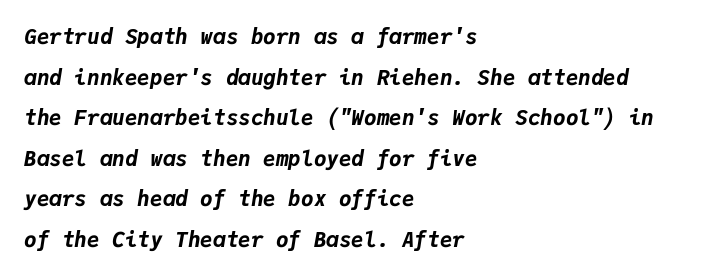
Q: Is the text bold? A: Yes.
Q: Is the text italic (slanted)? A: Yes, it leans right by about 9 degrees.
Q: Is the text underlined? A: No.
Q: How is the paragraph aligned? A: Left-aligned.
Q: Is the spacing between letters normal or unusually wide? A: Normal.
Q: Is the spacing between lines tight, normal or loose? A: Loose.
